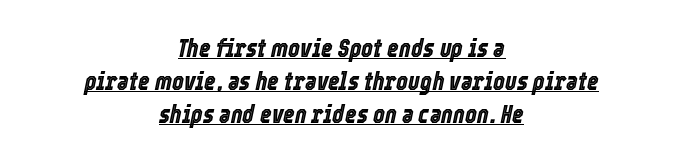
The image shows 25 px text type, italic (leaning right); set centered, normal line spacing (1.32x), normal letter spacing, underlined.
